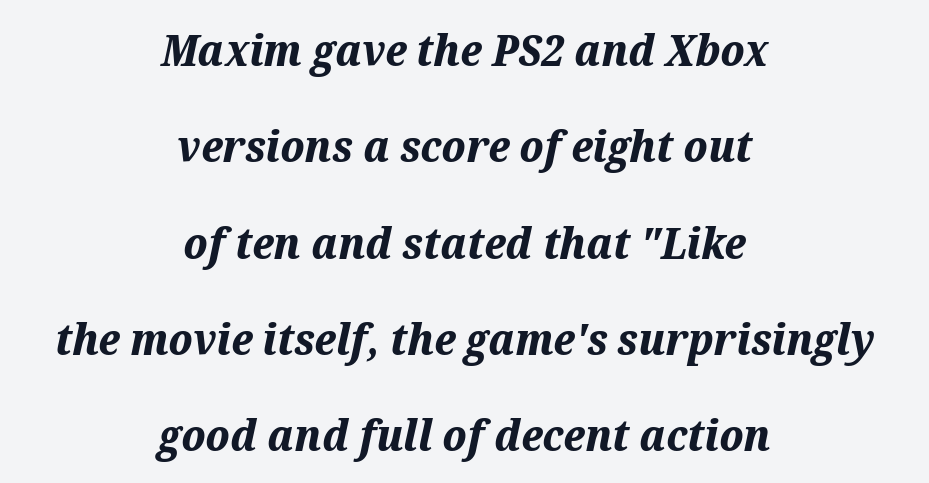
Q: Is the text bold? A: Yes.
Q: Is the text italic (slanted)? A: Yes, it leans right by about 12 degrees.
Q: Is the text underlined? A: No.
Q: How is the paragraph aligned? A: Centered.
Q: Is the spacing between letters normal or unusually wide? A: Normal.
Q: Is the spacing between lines tight, normal or loose? A: Loose.
Q: Width (condensed, normal, or wide)? A: Normal.
Q: Stroke contrast? A: Medium.
Q: x-height? A: Medium.
Q: Monospaced? A: No.
